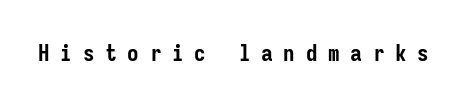
The image shows 23 px bold type, upright; set unusually wide letter spacing (+0.47 em), not underlined.
